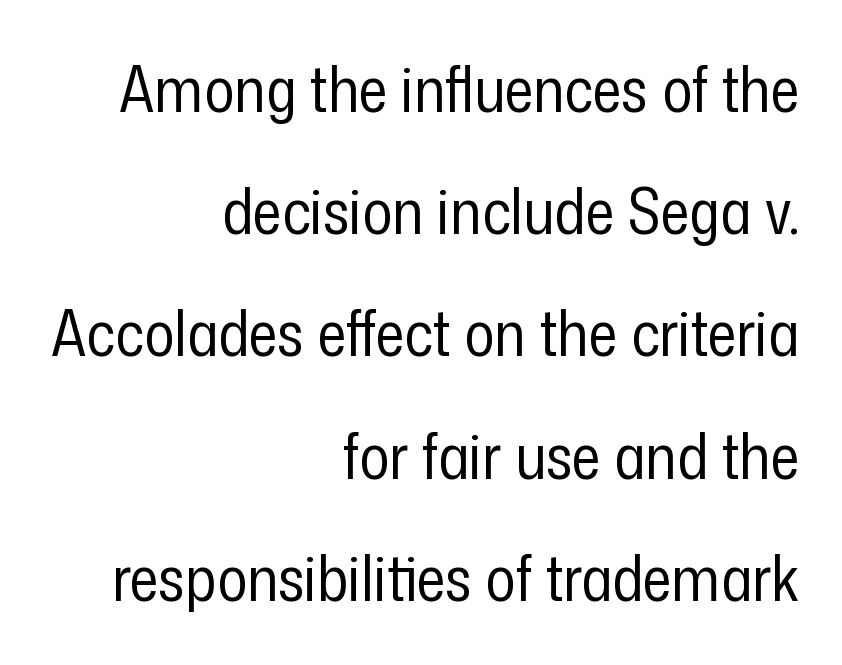
I'd call this a sans setting — the letters go barefoot. Tracking value appears to be zero — textbook default spacing. This block would shrink considerably if given ordinary leading; it's expanded now. Each letter keeps its own natural width here, so spacing adapts to shape. No word sits above an underline.
